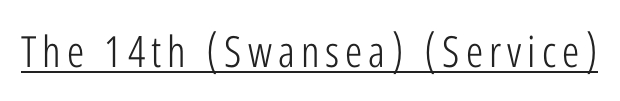
{"serif": "no", "italic": "no", "bold": "no", "weight": "light", "width": "condensed", "stroke_contrast": "low", "x_height": "medium", "monospaced": "no", "underline": "yes", "glyph_px": 43}
